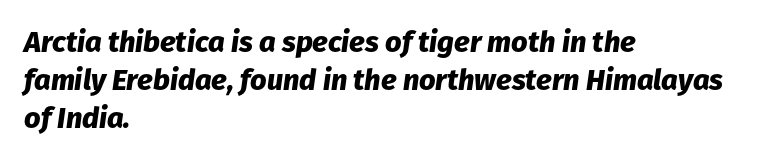
The image shows 29 px heavy type, italic (leaning right); set left-aligned, normal line spacing (1.31x), normal letter spacing, not underlined; low stroke contrast and a medium x-height.
